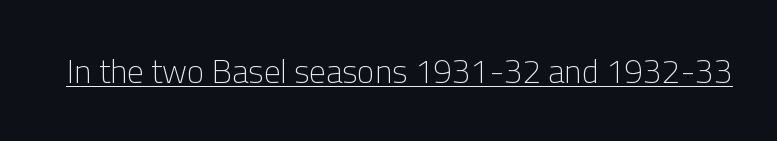
Q: Is the text bold? A: No.
Q: Is the text italic (slanted)? A: No, it is upright.
Q: Is the typeface a serif or a sans-serif typeface? A: Sans-serif.
Q: Is the text underlined? A: Yes.
Q: Is the spacing between letters normal or unusually wide? A: Normal.
Q: Width (condensed, normal, or wide)? A: Normal.
Q: Stroke contrast? A: Low.
Q: x-height? A: Medium.
Q: Monospaced? A: No.
